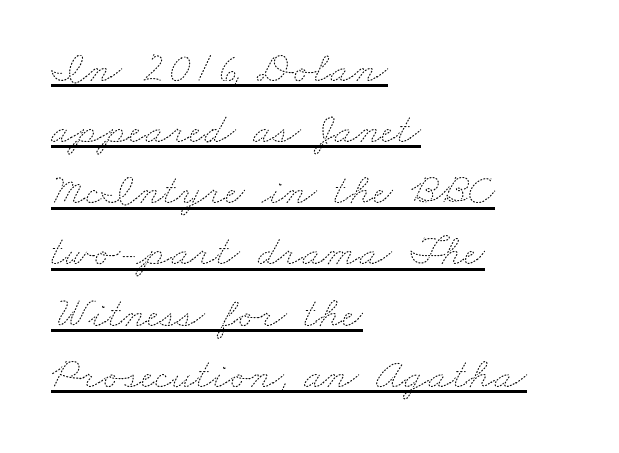
Q: Is the text bold? A: No.
Q: Is the text underlined? A: Yes.
Q: How is the paragraph aligned? A: Left-aligned.
Q: Is the spacing between letters normal or unusually wide? A: Normal.
Q: Is the spacing between lines tight, normal or loose? A: Normal.
Q: Width (condensed, normal, or wide)? A: Wide.
Q: Stroke contrast? A: Medium.
Q: x-height? A: Small.
Q: Monospaced? A: No.
